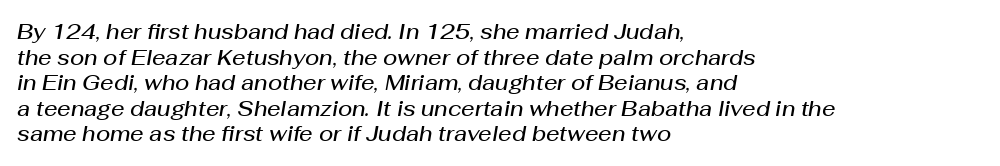
{"italic": "yes", "lean": "right", "slant_degrees": 10, "bold": "semi", "underline": "no", "align": "left", "line_spacing_ratio": 1.22, "letter_spacing": "normal", "letter_spacing_em": 0.0, "glyph_px": 21}
